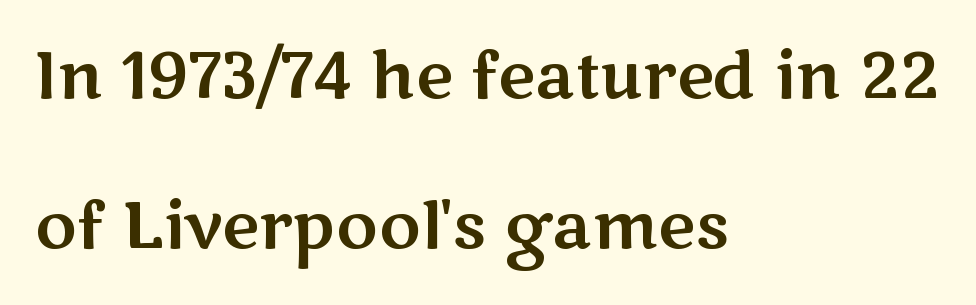
Q: Is the text italic (slanted)? A: No, it is upright.
Q: Is the typeface a serif or a sans-serif typeface? A: Sans-serif.
Q: Is the text underlined? A: No.
Q: How is the paragraph aligned? A: Left-aligned.
Q: Is the spacing between letters normal or unusually wide? A: Normal.
Q: Is the spacing between lines tight, normal or loose? A: Loose.
Q: Width (condensed, normal, or wide)? A: Wide.
Q: Stroke contrast? A: Medium.
Q: x-height? A: Medium.
Q: Monospaced? A: No.
